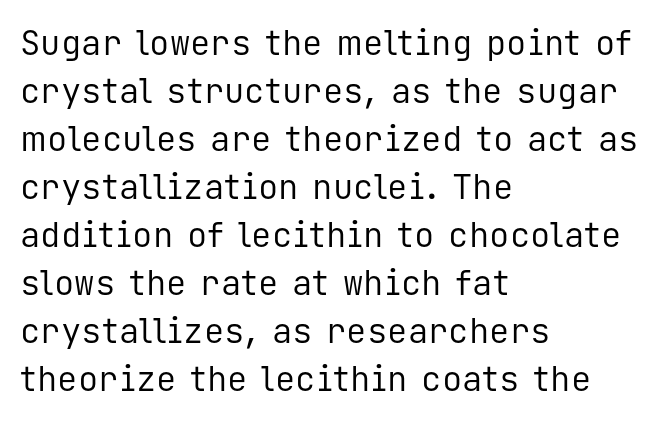
Q: Is the text bold? A: No.
Q: Is the text italic (slanted)? A: No, it is upright.
Q: Is the typeface a serif or a sans-serif typeface? A: Sans-serif.
Q: Is the text underlined? A: No.
Q: How is the paragraph aligned? A: Left-aligned.
Q: Is the spacing between letters normal or unusually wide? A: Normal.
Q: Is the spacing between lines tight, normal or loose? A: Normal.
Q: Width (condensed, normal, or wide)? A: Normal.
Q: Stroke contrast? A: Low.
Q: x-height? A: Medium.
Q: Monospaced? A: Yes.
